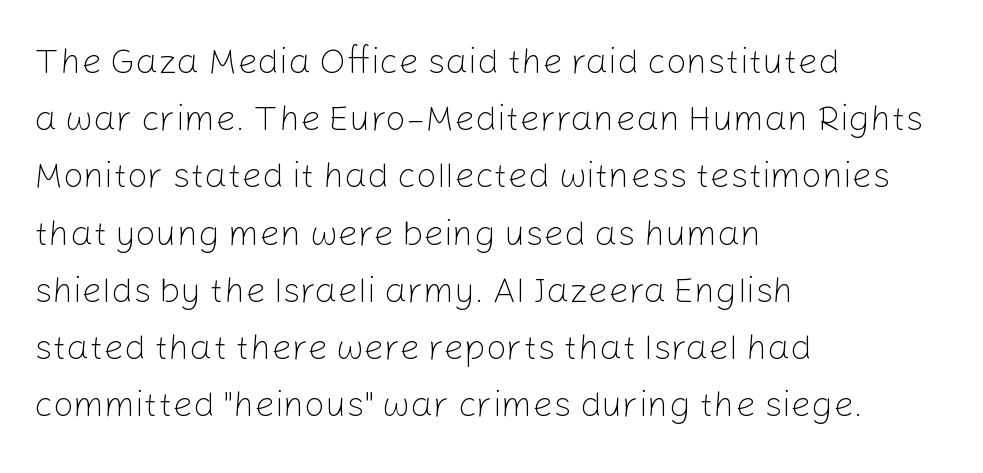
Line starts are locked; line ends wander. You could not count columns in this text — the font is proportionally spaced. The line texture is even and compact thanks to regular tracking. Examine the stroke ends and you'll find no serifs.
